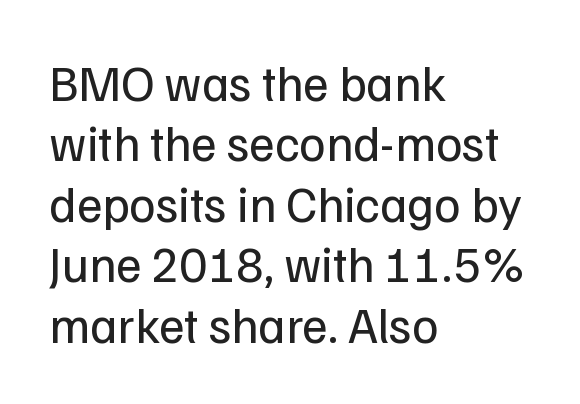
{"serif": "no", "italic": "no", "bold": "no", "weight": "regular", "width": "normal", "stroke_contrast": "low", "x_height": "medium", "monospaced": "no", "underline": "no", "align": "left", "line_spacing_ratio": 1.21, "letter_spacing": "normal", "letter_spacing_em": 0.0, "glyph_px": 50}
